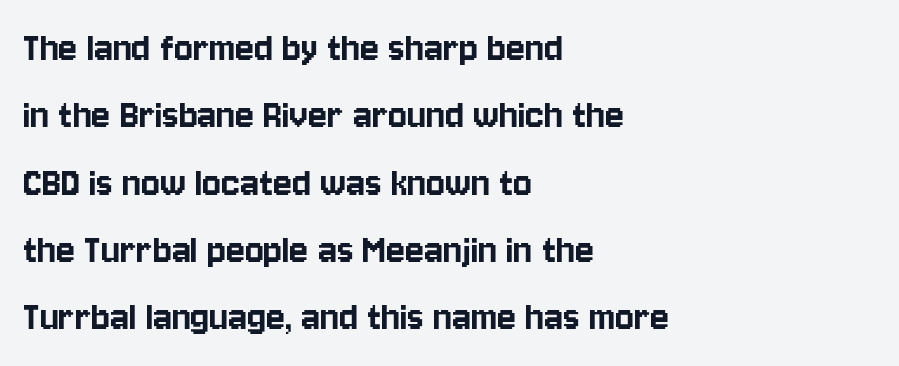
{"serif": "no", "italic": "no", "width": "condensed", "stroke_contrast": "low", "x_height": "large", "monospaced": "no", "underline": "no", "align": "left", "line_spacing": "normal", "line_spacing_ratio": 1.53, "letter_spacing": "normal", "letter_spacing_em": 0.0, "glyph_px": 44}
